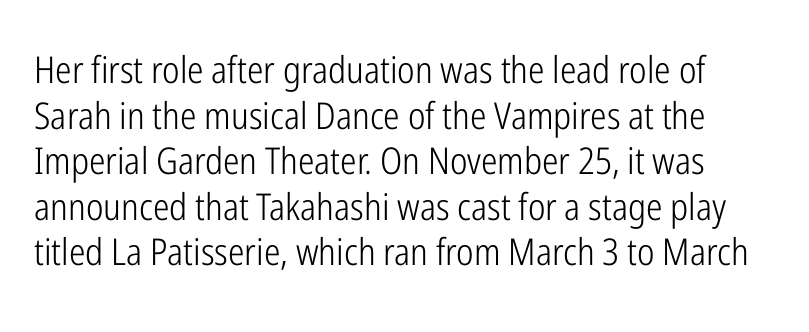
Q: Is the text bold? A: No.
Q: Is the text italic (slanted)? A: No, it is upright.
Q: Is the typeface a serif or a sans-serif typeface? A: Sans-serif.
Q: Is the text underlined? A: No.
Q: Is the spacing between letters normal or unusually wide? A: Normal.
Q: Width (condensed, normal, or wide)? A: Condensed.
Q: Stroke contrast? A: Low.
Q: x-height? A: Medium.
Q: Monospaced? A: No.
